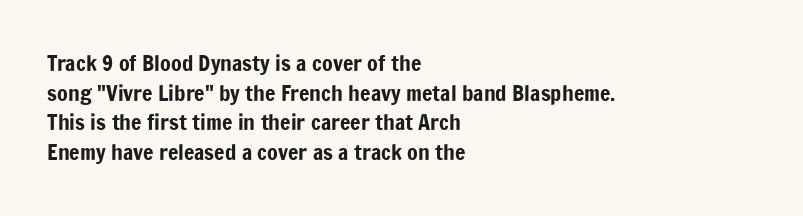
{"italic": "no", "underline": "no", "align": "left", "line_spacing": "normal", "line_spacing_ratio": 1.35, "letter_spacing": "normal", "letter_spacing_em": 0.0, "glyph_px": 22}
